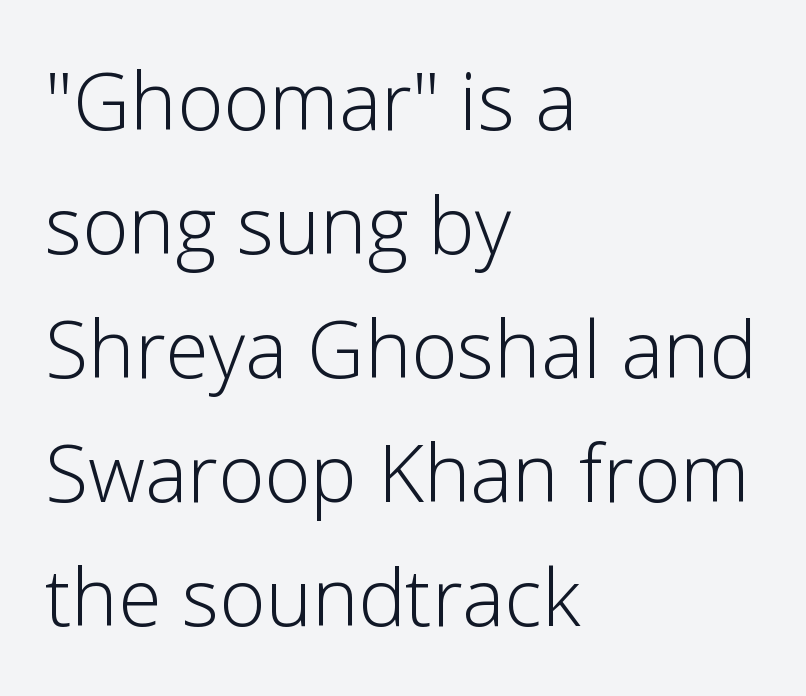
Q: Is the text bold? A: No.
Q: Is the text italic (slanted)? A: No, it is upright.
Q: Is the typeface a serif or a sans-serif typeface? A: Sans-serif.
Q: Is the text underlined? A: No.
Q: How is the paragraph aligned? A: Left-aligned.
Q: Is the spacing between letters normal or unusually wide? A: Normal.
Q: Is the spacing between lines tight, normal or loose? A: Normal.
Q: Width (condensed, normal, or wide)? A: Normal.
Q: Stroke contrast? A: Low.
Q: x-height? A: Medium.
Q: Monospaced? A: No.
